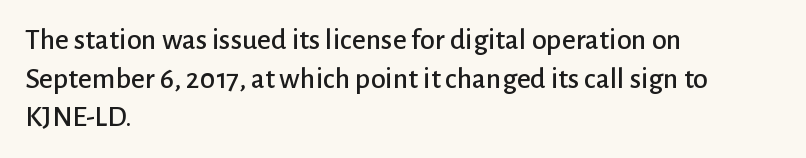
The image shows 30 px sans-serif type, upright; set left-aligned, normal line spacing (1.29x), normal letter spacing, not underlined; low stroke contrast and a medium x-height.
